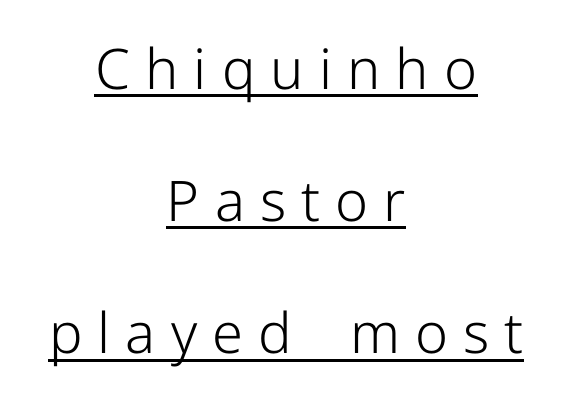
The image shows 56 px light sans-serif type, upright; set centered, loose line spacing (2.36x), unusually wide letter spacing (+0.27 em), underlined; low stroke contrast and a medium x-height.
